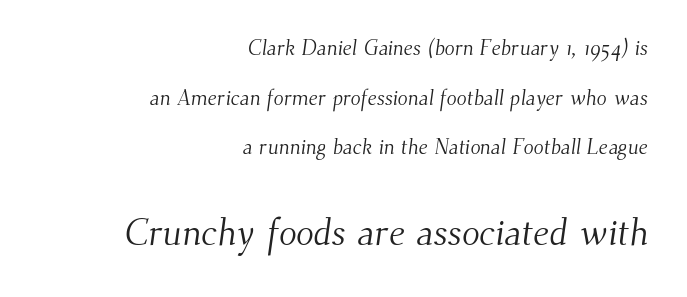
The image shows 37 px light serif type; set right-aligned, loose line spacing (2.36x), normal letter spacing, not underlined; the second (bottom) block is 1.76x larger; medium stroke contrast and a small x-height.
